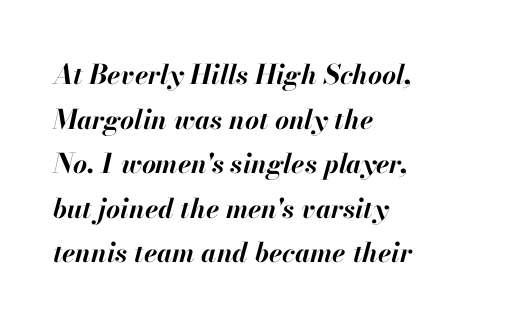
The image shows 27 px bold type, italic (leaning right); set left-aligned, normal line spacing (1.65x), normal letter spacing, not underlined.
